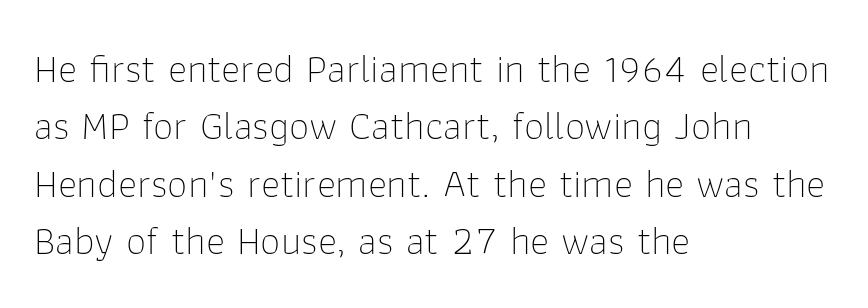
Observe the ordinary spacing: letters are neighbours, not strangers. Only glyphs here, with clear space below each row. This is sans-serif lettering, the kind often seen on screens and signage. Tall strokes in this sample are plumb rather than angled. This is not heavy type; no bold has been used. Is this a fixed-width face? No — the glyphs have proportional, varying widths.
